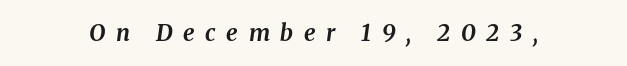
The image shows 23 px bold type, italic (leaning right); set unusually wide letter spacing (+0.46 em), not underlined.
